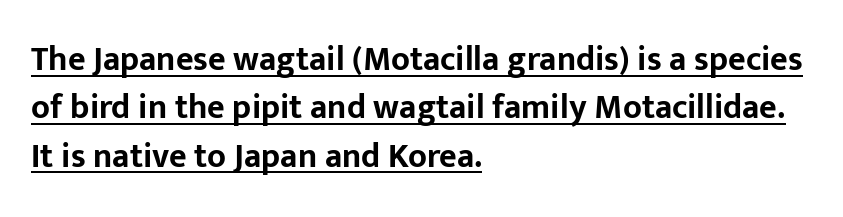
Q: Is the text bold? A: Yes.
Q: Is the text italic (slanted)? A: No, it is upright.
Q: Is the typeface a serif or a sans-serif typeface? A: Sans-serif.
Q: Is the text underlined? A: Yes.
Q: How is the paragraph aligned? A: Left-aligned.
Q: Is the spacing between letters normal or unusually wide? A: Normal.
Q: Is the spacing between lines tight, normal or loose? A: Normal.
Q: Width (condensed, normal, or wide)? A: Normal.
Q: Stroke contrast? A: Low.
Q: x-height? A: Medium.
Q: Monospaced? A: No.
